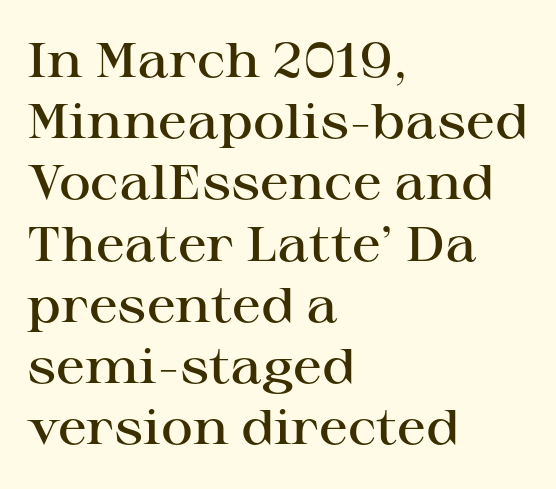
{"serif": "yes", "italic": "no", "bold": "semi", "weight": "semibold", "width": "wide", "stroke_contrast": "high", "x_height": "medium", "monospaced": "no", "underline": "no", "align": "left", "line_spacing": "normal", "line_spacing_ratio": 1.25, "letter_spacing": "normal", "letter_spacing_em": 0.0, "glyph_px": 49}
